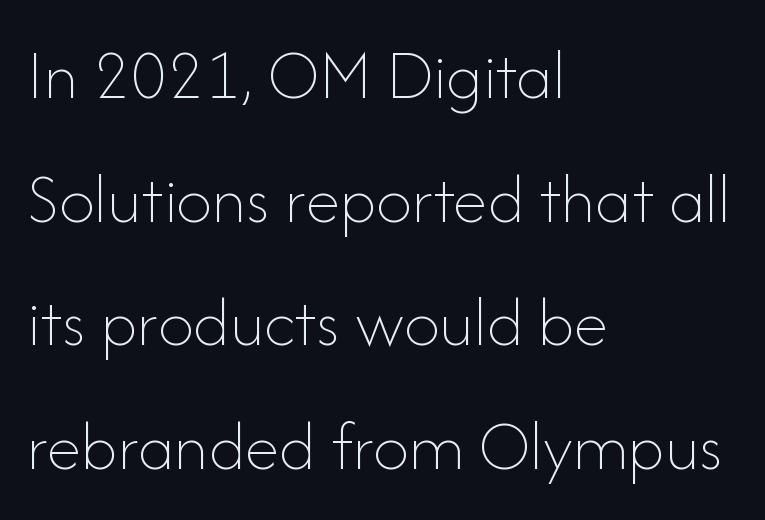
The image shows 71 px thin type, upright; set left-aligned, line spacing 1.74x, normal letter spacing, not underlined; low stroke contrast and a small x-height.
